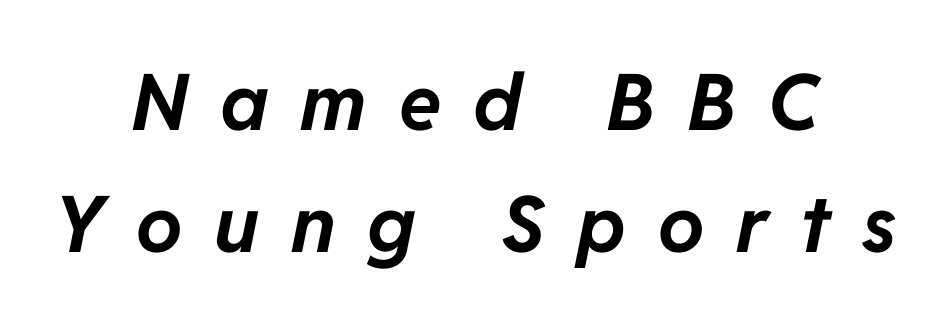
Clear beneath every line of the passage. Weight: bold. Is the type slanted? Yes — the strokes lean at a clear angle. Each letter keeps its own natural width here, so spacing adapts to shape. Between one letter and the next there's a generous, obvious gap. Casual observation: everything's sitting right in the middle.
